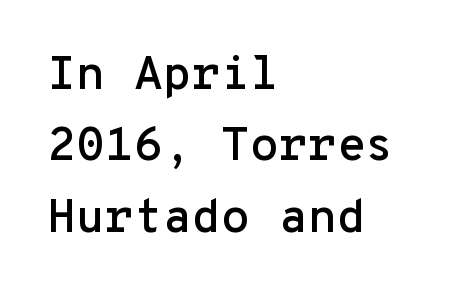
Q: Is the text italic (slanted)? A: No, it is upright.
Q: Is the typeface a serif or a sans-serif typeface? A: Sans-serif.
Q: Is the text underlined? A: No.
Q: How is the paragraph aligned? A: Left-aligned.
Q: Is the spacing between letters normal or unusually wide? A: Normal.
Q: Is the spacing between lines tight, normal or loose? A: Normal.
Q: Width (condensed, normal, or wide)? A: Normal.
Q: Stroke contrast? A: Low.
Q: x-height? A: Medium.
Q: Monospaced? A: Yes.
